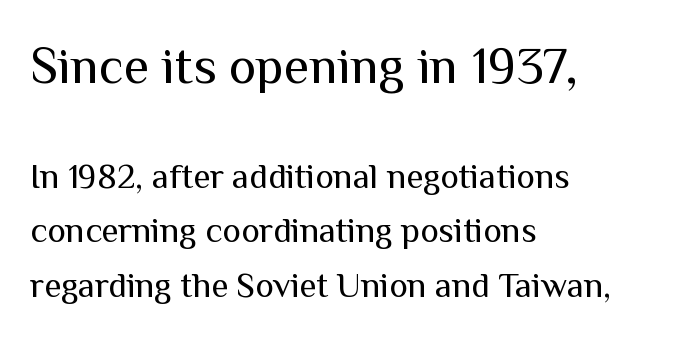
Q: Is the text bold? A: No.
Q: Is the text italic (slanted)? A: No, it is upright.
Q: Is the typeface a serif or a sans-serif typeface? A: Sans-serif.
Q: Is the text underlined? A: No.
Q: How is the paragraph aligned? A: Left-aligned.
Q: Is the spacing between letters normal or unusually wide? A: Normal.
Q: Is the spacing between lines tight, normal or loose? A: Normal.
Q: Which block of text is set in a larger size, the first (top) or the second (bottom)? A: The first (top) one.
Q: Width (condensed, normal, or wide)? A: Normal.
Q: Stroke contrast? A: Medium.
Q: x-height? A: Medium.
Q: Monospaced? A: No.
